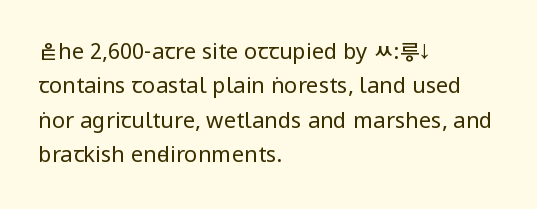
{"italic": "no", "bold": "no", "underline": "no", "align": "left", "line_spacing": "normal", "line_spacing_ratio": 1.56, "letter_spacing": "normal", "letter_spacing_em": 0.0, "glyph_px": 22}
